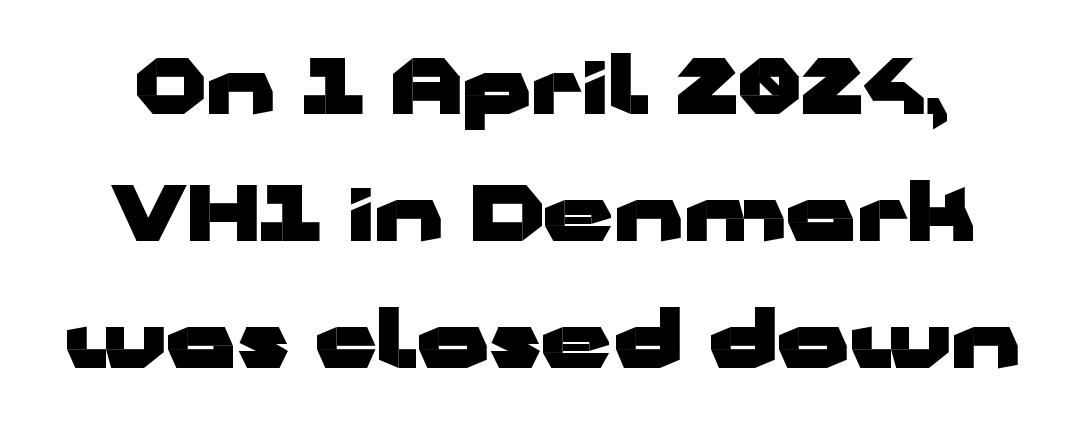
Q: Is the text bold? A: Yes.
Q: Is the text italic (slanted)? A: No, it is upright.
Q: Is the typeface a serif or a sans-serif typeface? A: Sans-serif.
Q: Is the text underlined? A: No.
Q: Is the spacing between letters normal or unusually wide? A: Normal.
Q: Is the spacing between lines tight, normal or loose? A: Normal.
Q: Width (condensed, normal, or wide)? A: Wide.
Q: Stroke contrast? A: Low.
Q: x-height? A: Medium.
Q: Monospaced? A: No.
